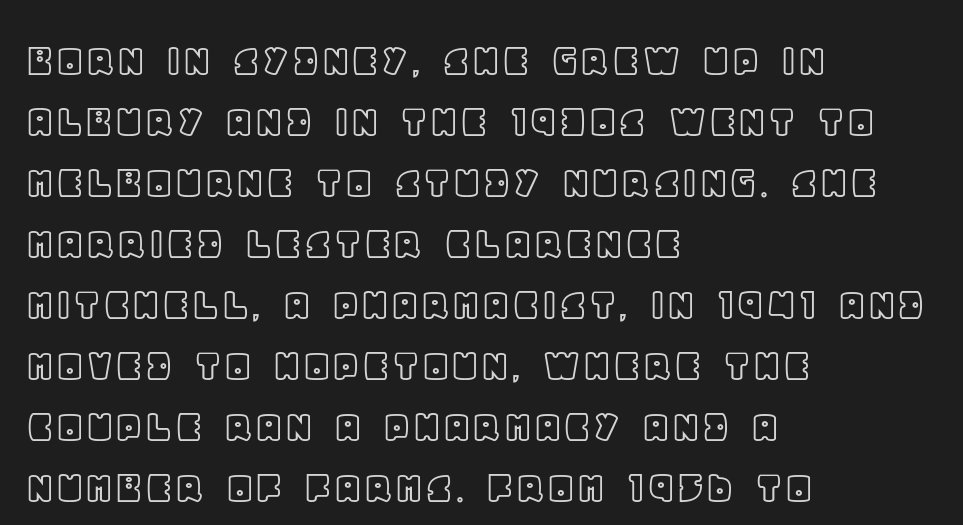
The image shows 48 px text type, upright; set left-aligned, normal line spacing (1.27x), normal letter spacing, not underlined; a large x-height.
